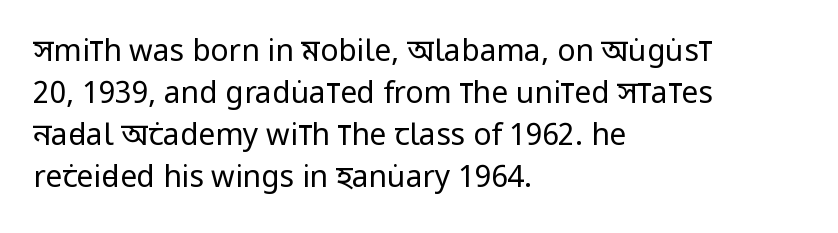
The image shows 30 px regular-weight, condensed sans-serif type, upright; set left-aligned, normal line spacing (1.4x), normal letter spacing, not underlined; low stroke contrast and a large x-height.
